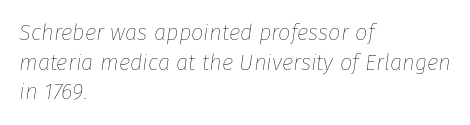
Horizontal alignment here is leftward, the default for most running prose. The leading is moderate, giving the passage an even texture. The letters look calm and open, with moderate or lighter stems. Nobody drew a line under any word here. The face used here has a pronounced slope to its letters.
